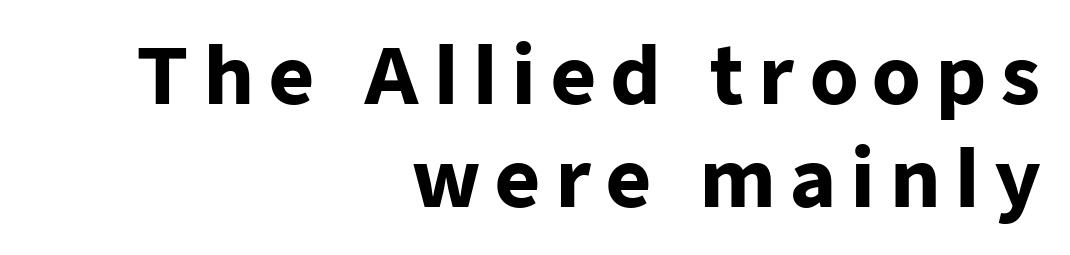
{"serif": "no", "italic": "no", "bold": "yes", "weight": "heavy", "width": "normal", "stroke_contrast": "low", "x_height": "medium", "monospaced": "no", "underline": "no", "align": "right", "line_spacing": "normal", "line_spacing_ratio": 1.32, "glyph_px": 78}
